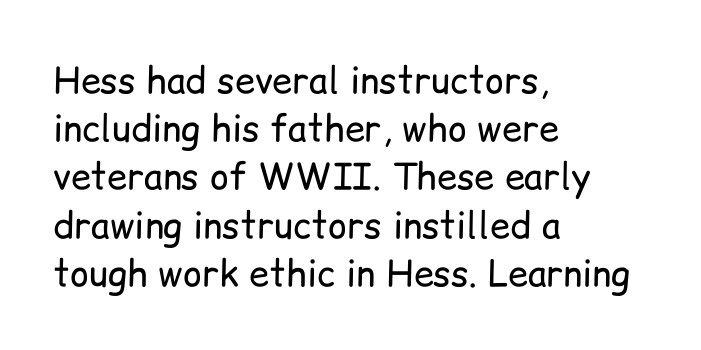
Q: Is the text bold? A: No.
Q: Is the text italic (slanted)? A: No, it is upright.
Q: Is the typeface a serif or a sans-serif typeface? A: Sans-serif.
Q: Is the text underlined? A: No.
Q: How is the paragraph aligned? A: Left-aligned.
Q: Is the spacing between letters normal or unusually wide? A: Normal.
Q: Is the spacing between lines tight, normal or loose? A: Normal.
Q: Width (condensed, normal, or wide)? A: Normal.
Q: Stroke contrast? A: Low.
Q: x-height? A: Medium.
Q: Monospaced? A: No.
